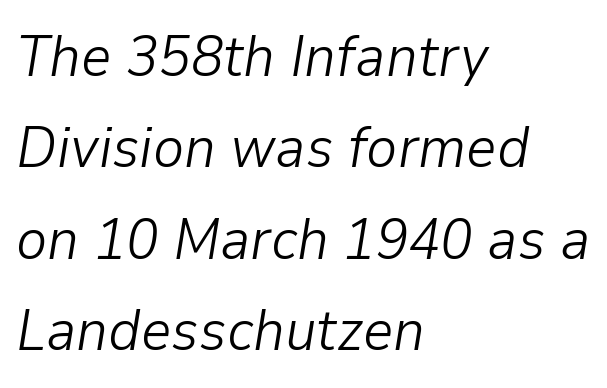
Q: Is the text bold? A: No.
Q: Is the text italic (slanted)? A: Yes, it leans right by about 9 degrees.
Q: Is the text underlined? A: No.
Q: How is the paragraph aligned? A: Left-aligned.
Q: Is the spacing between letters normal or unusually wide? A: Normal.
Q: Is the spacing between lines tight, normal or loose? A: Normal.
Q: Width (condensed, normal, or wide)? A: Normal.
Q: Stroke contrast? A: Low.
Q: x-height? A: Medium.
Q: Monospaced? A: No.
